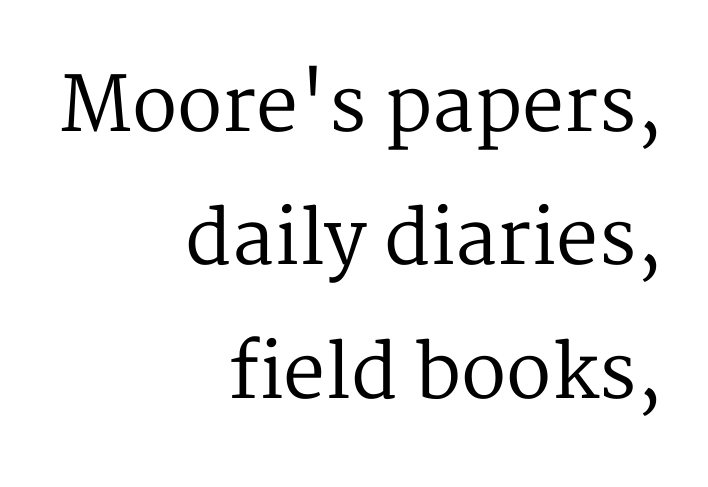
Short and long lines alike share a common ending point at right. Note the varied advance widths — an 'i' is clearly narrower than an 'm'. Typographically, this falls in the serif category. Nothing heavy about these letters — not bold at all. Look at the tracking — it's just the regular setting, nothing added. The glyphs are unaccompanied by any horizontal stroke below them.
